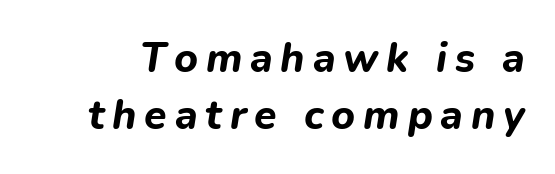
The image shows 41 px bold type, italic (leaning right); set normal line spacing (1.39x), not underlined; low stroke contrast and a medium x-height.
